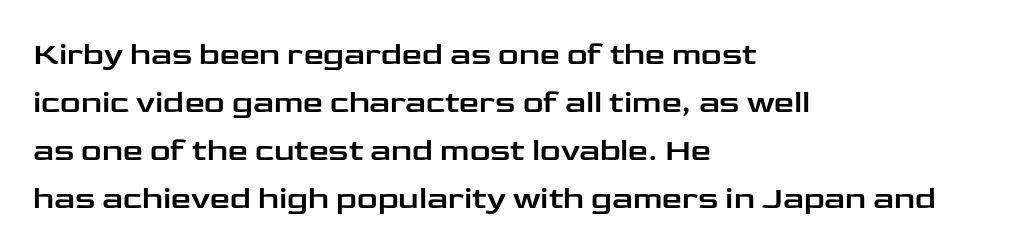
{"serif": "no", "italic": "no", "width": "wide", "stroke_contrast": "low", "x_height": "medium", "monospaced": "no", "underline": "no", "align": "left", "line_spacing": "normal", "line_spacing_ratio": 1.5, "letter_spacing": "normal", "letter_spacing_em": 0.0, "glyph_px": 32}
